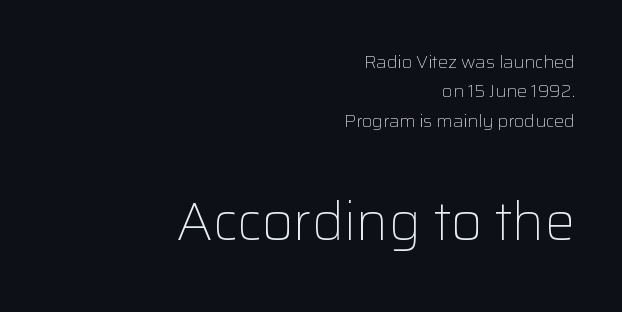
{"serif": "no", "italic": "no", "bold": "no", "weight": "light", "width": "normal", "stroke_contrast": "low", "x_height": "medium", "monospaced": "no", "underline": "no", "align": "right", "line_spacing": "normal", "line_spacing_ratio": 1.63, "letter_spacing": "normal", "letter_spacing_em": 0.0, "larger_block": "second", "size_ratio": 3.0, "glyph_px": 54}
